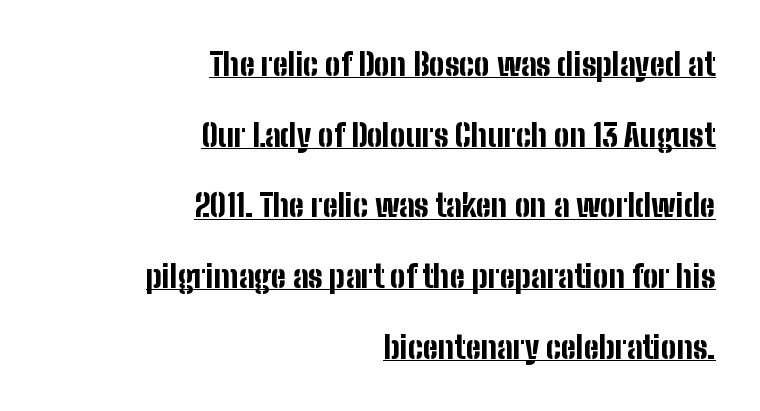
A continuous stroke trails under the words, as in a hyperlink. The passage shown is typed in a proportional face where columns would drift. Compared with typical paragraphs, the rows here are farther apart. The passage shown has conventional tracking throughout.
